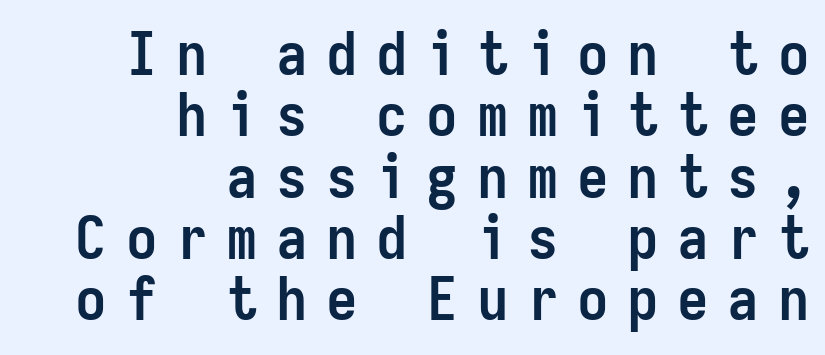
Posture: upright roman. Bold? Absolutely — the strokes are thick and heavy. How are the letters spaced? Widely, with obvious added tracking. One glance says dense: line gaps are narrower than usual. Each letter, wide or thin by design, is forced into the same width here.
